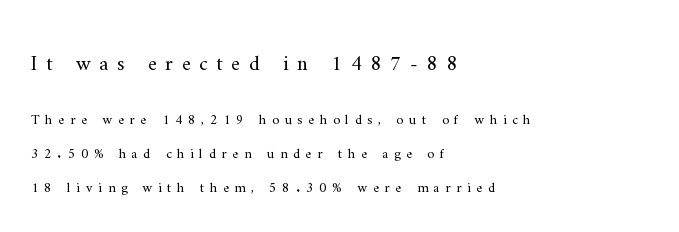
Q: Is the text bold? A: No.
Q: Is the text italic (slanted)? A: No, it is upright.
Q: Is the text underlined? A: No.
Q: How is the paragraph aligned? A: Left-aligned.
Q: Is the spacing between letters normal or unusually wide? A: Unusually wide.
Q: Is the spacing between lines tight, normal or loose? A: Loose.
Q: Which block of text is set in a larger size, the first (top) or the second (bottom)? A: The first (top) one.
